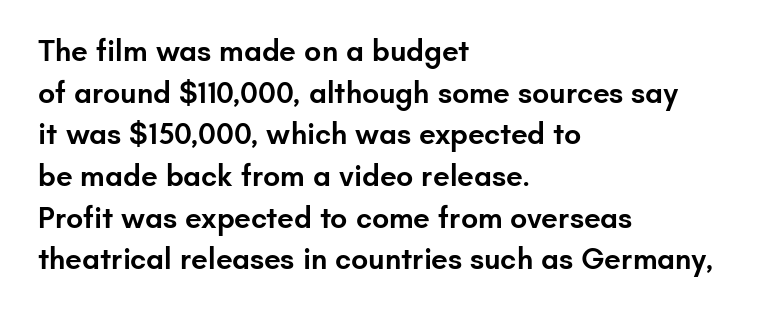
Q: Is the text bold? A: Semi-bold.
Q: Is the text italic (slanted)? A: No, it is upright.
Q: Is the typeface a serif or a sans-serif typeface? A: Sans-serif.
Q: Is the text underlined? A: No.
Q: How is the paragraph aligned? A: Left-aligned.
Q: Is the spacing between letters normal or unusually wide? A: Normal.
Q: Is the spacing between lines tight, normal or loose? A: Normal.
Q: Width (condensed, normal, or wide)? A: Normal.
Q: Stroke contrast? A: Low.
Q: x-height? A: Small.
Q: Monospaced? A: No.
